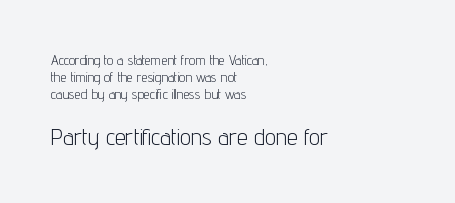
The image shows 24 px text type, upright; set left-aligned, line spacing 1.22x, normal letter spacing, not underlined; the second (bottom) block is 1.71x larger.
